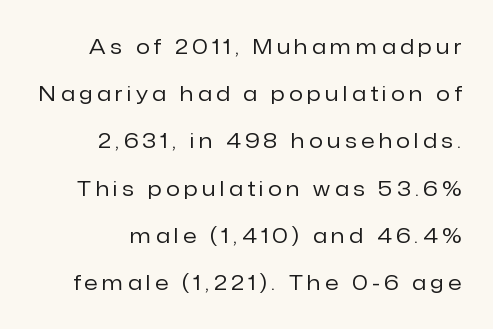
Ink coverage per letter is moderate at most. One glance says open: line gaps are wider than usual. A student would call this right alignment; a typographer would say flush right, rag left. The baseline area is clear.
